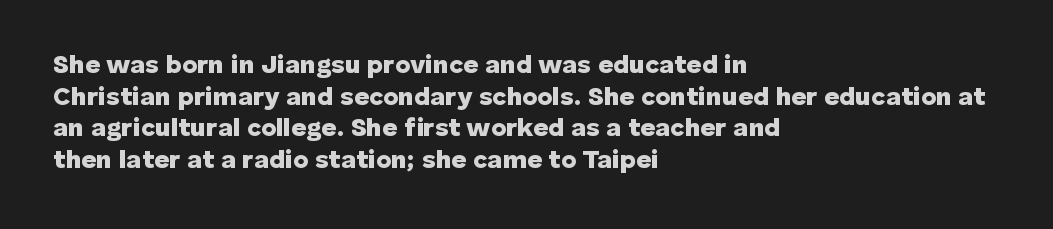
Q: Is the text bold? A: Yes.
Q: Is the text italic (slanted)? A: No, it is upright.
Q: Is the text underlined? A: No.
Q: How is the paragraph aligned? A: Left-aligned.
Q: Is the spacing between letters normal or unusually wide? A: Normal.
